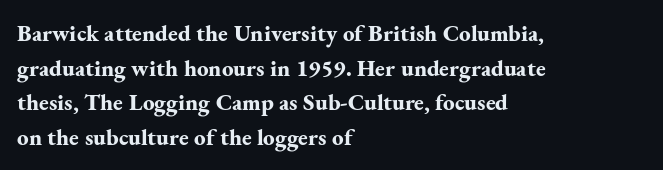
The image shows 23 px bold type, upright; set left-aligned, normal line spacing (1.51x), normal letter spacing, not underlined.
